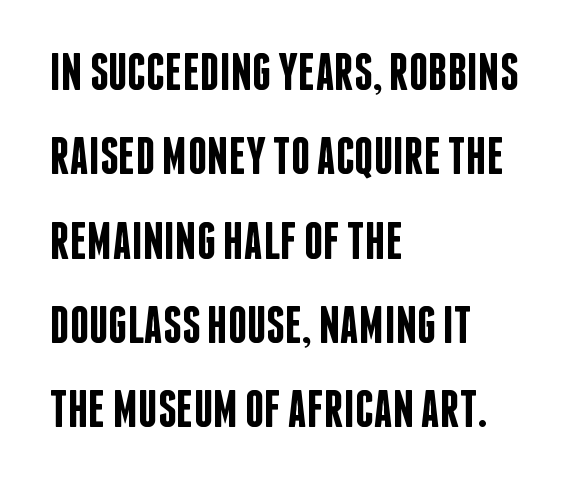
The image shows 53 px semibold, condensed sans-serif type, upright; set left-aligned, normal line spacing (1.59x), normal letter spacing, not underlined; low stroke contrast and a large x-height.
